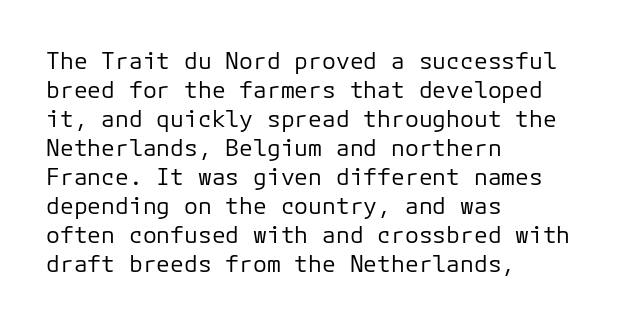
A typesetter would call this zero additional tracking. If you drew a line through each stem, it would be perfectly vertical. This block has exactly the height ordinary leading produces. Teacher's note: observe the even left margin — that is flush-left alignment. The area under the type is left untouched. This is not heavy type; no bold has been used.
